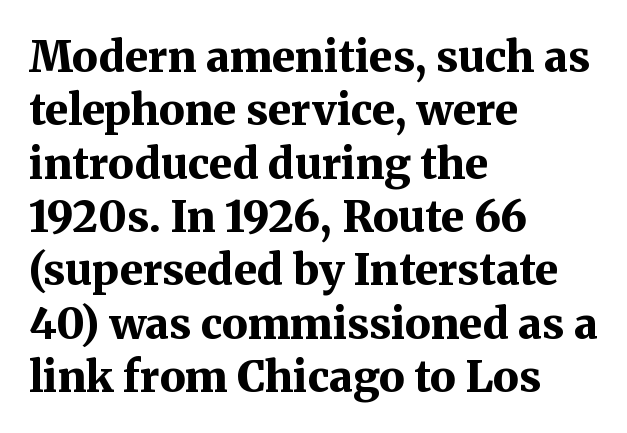
The image shows 43 px bold serif type, upright; set left-aligned, line spacing 1.24x, normal letter spacing, not underlined; medium stroke contrast and a medium x-height.
